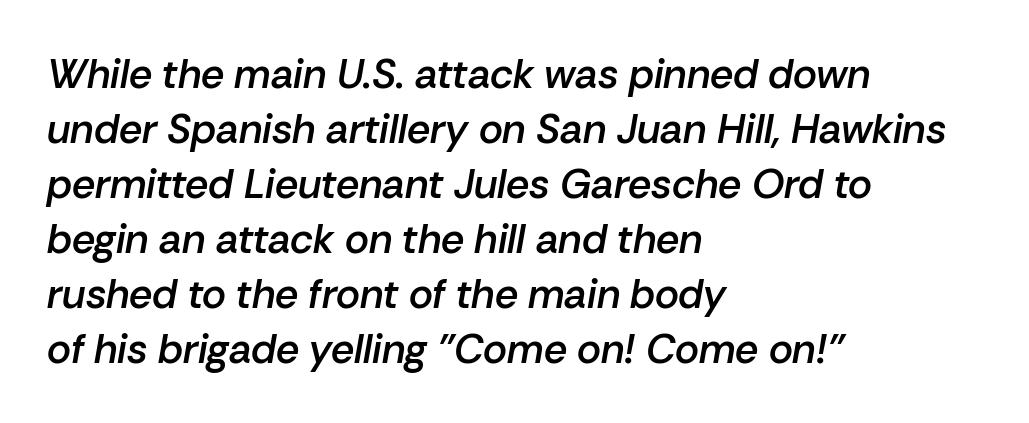
{"italic": "yes", "lean": "right", "slant_degrees": 10, "bold": "semi", "weight": "semibold", "width": "normal", "stroke_contrast": "low", "x_height": "medium", "monospaced": "no", "underline": "no", "align": "left", "line_spacing": "normal", "line_spacing_ratio": 1.34, "letter_spacing": "normal", "letter_spacing_em": 0.0, "glyph_px": 41}
